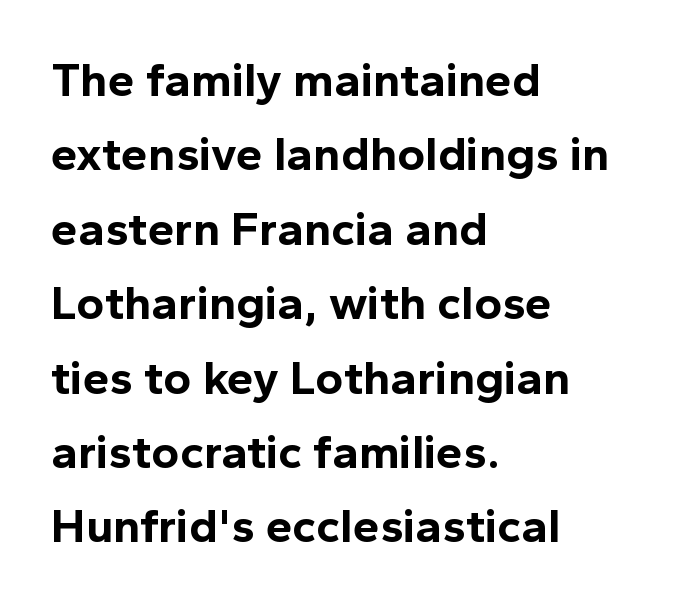
{"serif": "no", "italic": "no", "bold": "yes", "weight": "bold", "width": "normal", "x_height": "medium", "monospaced": "no", "underline": "no", "align": "left", "line_spacing": "normal", "line_spacing_ratio": 1.55, "letter_spacing": "normal", "letter_spacing_em": 0.0, "glyph_px": 48}
